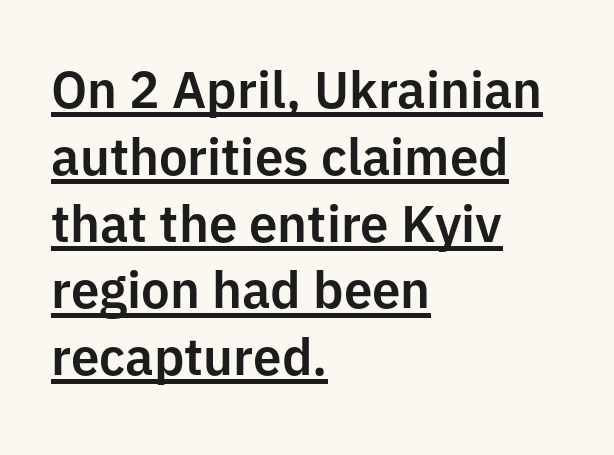
Q: Is the text italic (slanted)? A: No, it is upright.
Q: Is the typeface a serif or a sans-serif typeface? A: Sans-serif.
Q: Is the text underlined? A: Yes.
Q: How is the paragraph aligned? A: Left-aligned.
Q: Is the spacing between letters normal or unusually wide? A: Normal.
Q: Is the spacing between lines tight, normal or loose? A: Normal.
Q: Width (condensed, normal, or wide)? A: Normal.
Q: Stroke contrast? A: Low.
Q: x-height? A: Medium.
Q: Monospaced? A: No.
